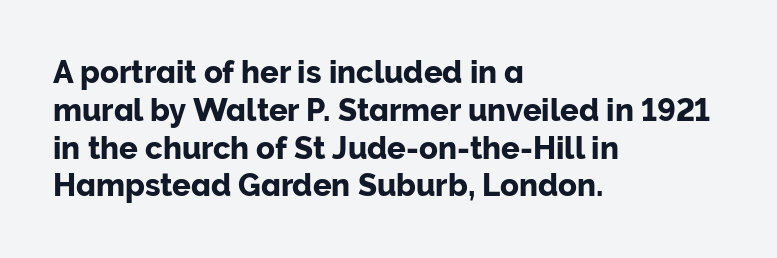
The image shows 31 px sans-serif type, upright; set left-aligned, line spacing 1.22x, normal letter spacing, not underlined; low stroke contrast and a medium x-height.
